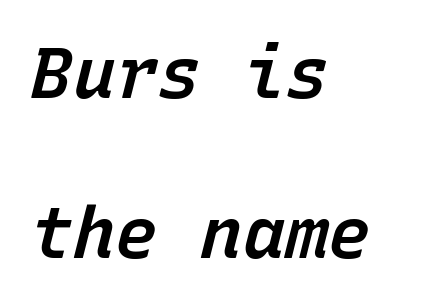
The image shows 71 px semibold type, italic (leaning right), monospaced; set left-aligned, loose line spacing (2.25x), normal letter spacing, not underlined; low stroke contrast and a medium x-height.
